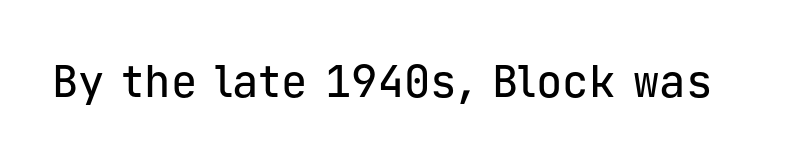
The image shows 44 px sans-serif type, upright, monospaced; set normal letter spacing, not underlined; low stroke contrast and a medium x-height.
